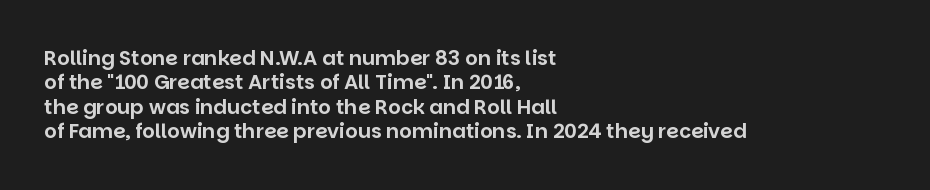
Look at the tracking — it's just the regular setting, nothing added. Horizontal alignment here is leftward, the default for most running prose. Clear beneath every line of the passage. Unlike italic type, these characters show no tilt at all.
